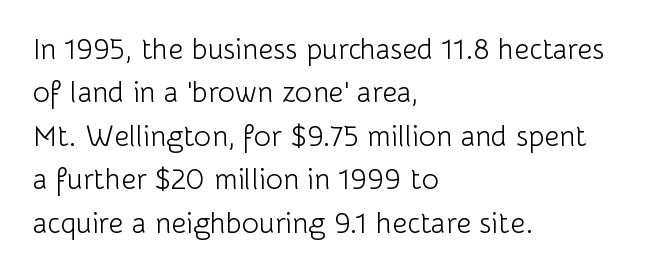
These glyphs show unthickened strokes, regular width or finer. Check where the strokes stop: nothing finishes them off — pure sans. Is this a fixed-width face? No — the glyphs have proportional, varying widths. Horizontally, the lines are justified to the leading edge only. Descenders are the only things crossing below the line.
